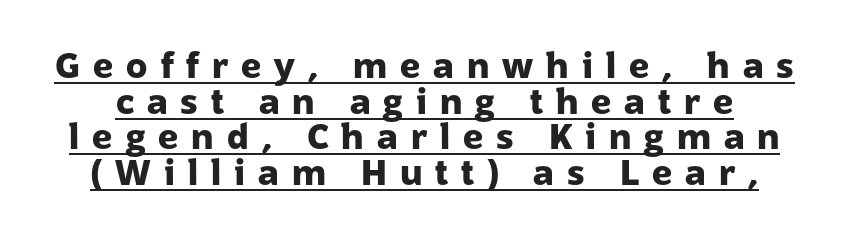
{"serif": "no", "italic": "no", "bold": "yes", "weight": "heavy", "width": "normal", "stroke_contrast": "low", "x_height": "medium", "monospaced": "no", "underline": "yes", "line_spacing": "tight", "line_spacing_ratio": 1.02, "letter_spacing": "wide", "letter_spacing_em": 0.37, "glyph_px": 35}
